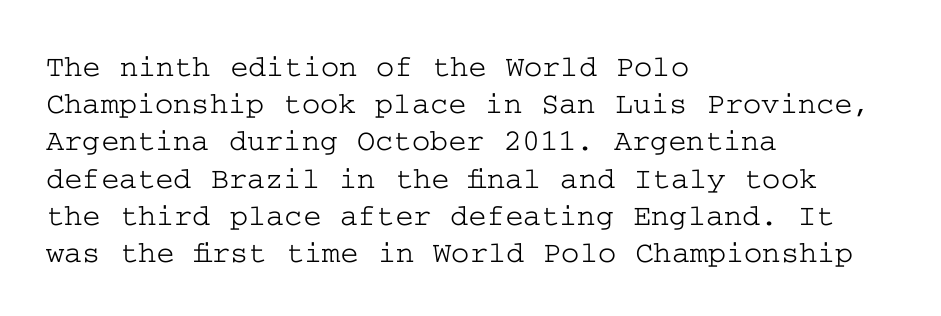
The image shows 31 px wide serif type, upright; set left-aligned, line spacing 1.2x, normal letter spacing, not underlined; low stroke contrast and a medium x-height.
